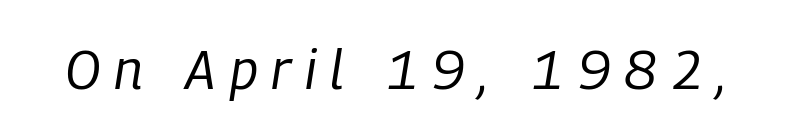
{"italic": "yes", "lean": "right", "slant_degrees": 9, "bold": "no", "weight": "regular", "width": "condensed", "stroke_contrast": "low", "x_height": "medium", "monospaced": "no", "underline": "no", "letter_spacing": "wide", "letter_spacing_em": 0.25, "glyph_px": 55}
